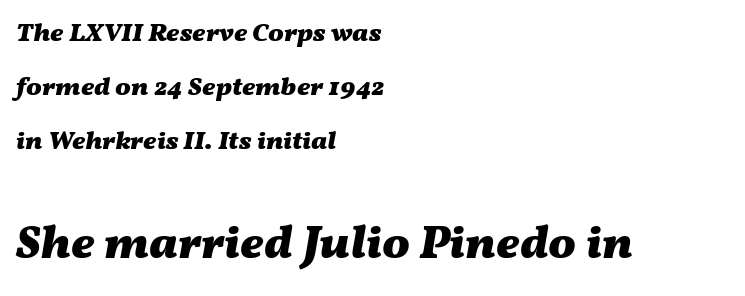
Q: Is the text bold? A: Yes.
Q: Is the text italic (slanted)? A: Yes, it leans right by about 11 degrees.
Q: Is the text underlined? A: No.
Q: How is the paragraph aligned? A: Left-aligned.
Q: Is the spacing between letters normal or unusually wide? A: Normal.
Q: Is the spacing between lines tight, normal or loose? A: Loose.
Q: Which block of text is set in a larger size, the first (top) or the second (bottom)? A: The second (bottom) one.
Q: Width (condensed, normal, or wide)? A: Wide.
Q: Stroke contrast? A: Medium.
Q: x-height? A: Medium.
Q: Monospaced? A: No.
